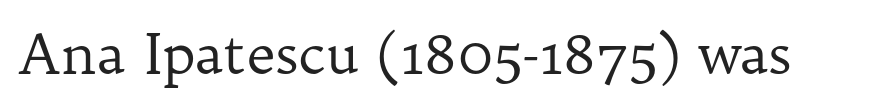
The image shows 56 px regular-weight serif type, upright; set normal letter spacing, not underlined; low stroke contrast and a medium x-height.
